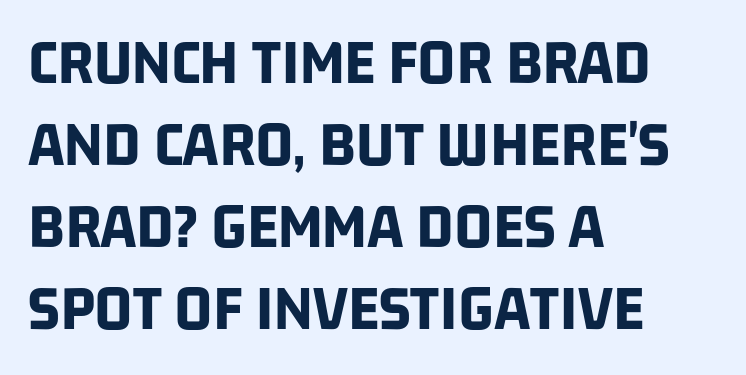
{"serif": "no", "bold": "yes", "weight": "bold", "width": "condensed", "stroke_contrast": "low", "x_height": "large", "monospaced": "no", "underline": "no", "align": "left", "line_spacing_ratio": 1.24, "letter_spacing": "normal", "letter_spacing_em": 0.0, "glyph_px": 66}
